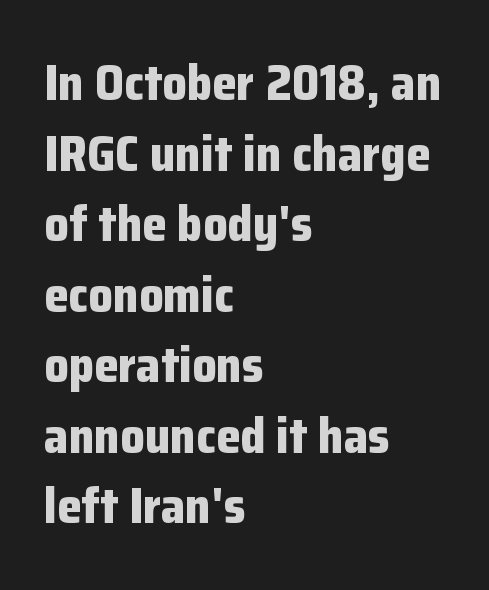
The image shows 49 px bold sans-serif type, upright; set left-aligned, normal line spacing (1.44x), normal letter spacing, not underlined; low stroke contrast and a medium x-height.
